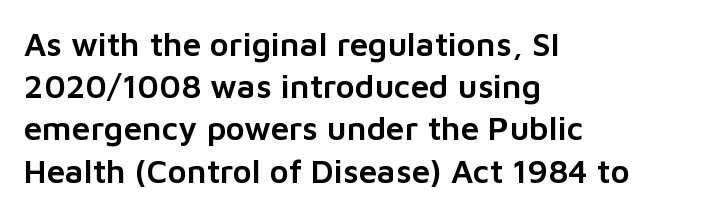
Successive baselines arrive at the customary interval. Nothing unusual about the tracking: characters are spaced as the font intends. The rendering anchors every line to the left-hand side. Does the type have serifs? No, each stem ends abruptly. You can tell it's not italic because the verticals are truly vertical. Lines of text with bare space underneath.
